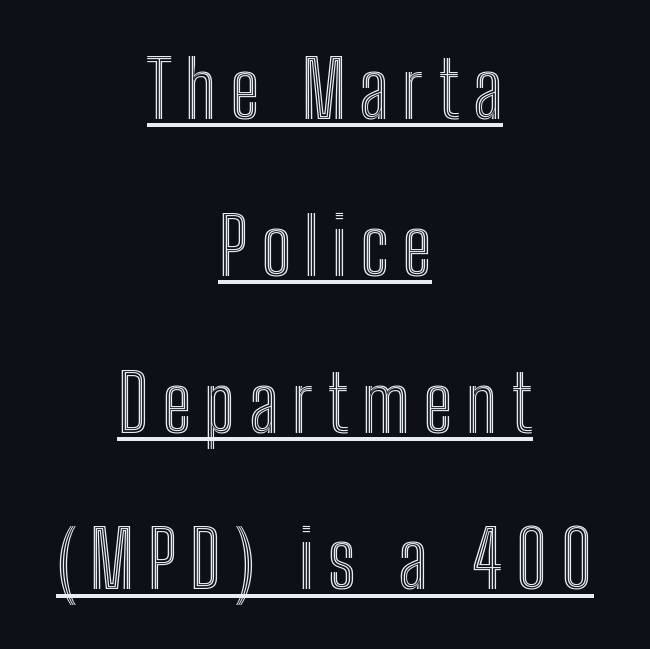
The image shows 78 px condensed type, upright; set centered, loose line spacing (2.01x), underlined; a medium x-height.
